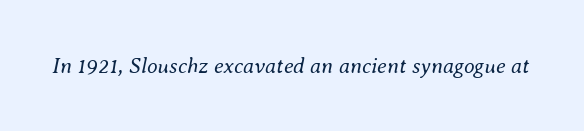
The letterforms sit shoulder to shoulder at normal distance. Each row of text sits above clean, open space. Posture: slanted. Weight: regular or lighter.
